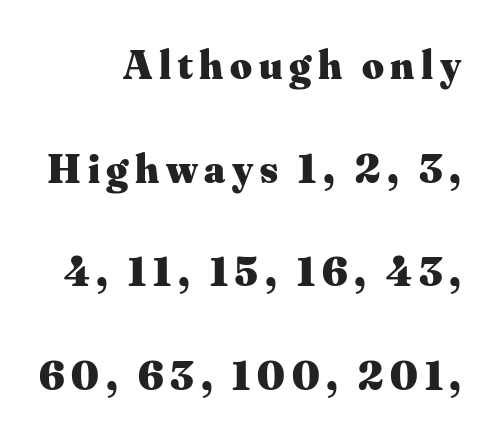
Q: Is the text bold? A: Yes.
Q: Is the text italic (slanted)? A: No, it is upright.
Q: Is the typeface a serif or a sans-serif typeface? A: Serif.
Q: Is the text underlined? A: No.
Q: Is the spacing between lines tight, normal or loose? A: Loose.
Q: Width (condensed, normal, or wide)? A: Normal.
Q: Stroke contrast? A: Medium.
Q: x-height? A: Small.
Q: Monospaced? A: No.
